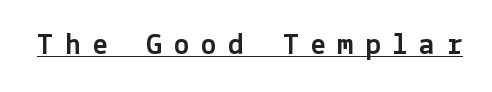
The tracking jumps out immediately: characters are airy and widely separated. To sum up the face: it is a sans, with no serifs. When letters stand straight like this, we call the style roman or upright. Looks like someone drew a line under every word here.
